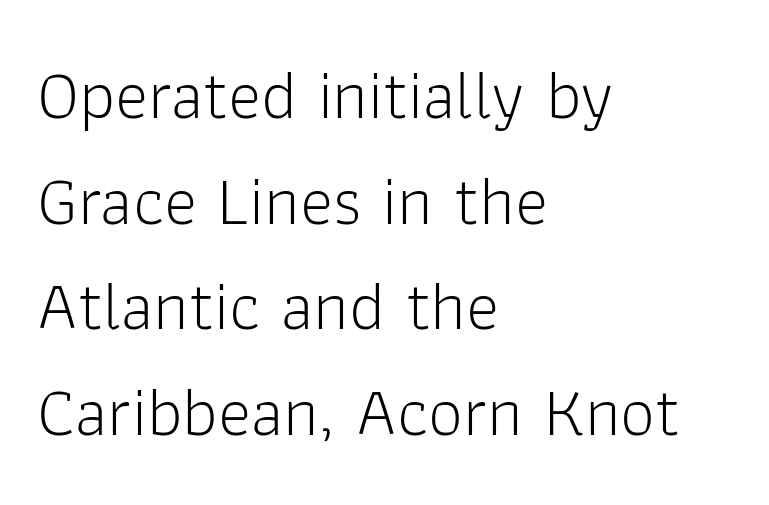
The leading is moderate, giving the passage an even texture. Varying glyph widths throughout — classic text-font behaviour. Decoration check: the copy has no underline. When letters stand straight like this, we call the style roman or upright. Weight: in the light-to-regular range. The letters sit at their default tracking, neither squeezed nor spread.
